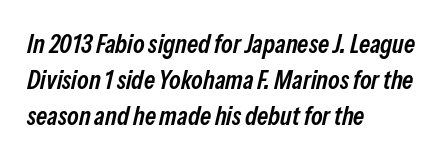
Q: Is the text bold? A: Semi-bold.
Q: Is the text italic (slanted)? A: Yes, it leans right by about 13 degrees.
Q: Is the text underlined? A: No.
Q: How is the paragraph aligned? A: Left-aligned.
Q: Is the spacing between letters normal or unusually wide? A: Normal.
Q: Is the spacing between lines tight, normal or loose? A: Normal.
